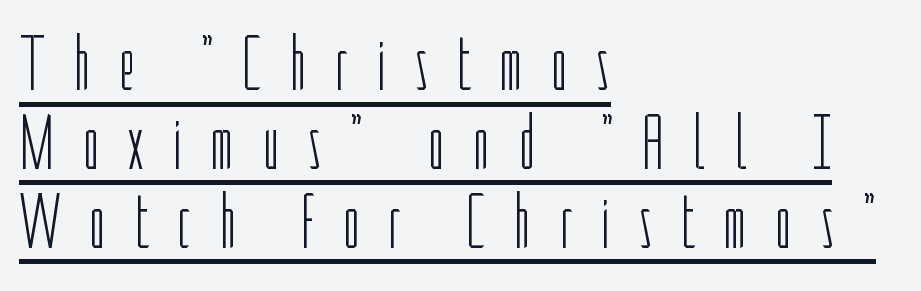
{"serif": "no", "italic": "no", "bold": "no", "weight": "light", "width": "condensed", "stroke_contrast": "low", "x_height": "medium", "monospaced": "no", "underline": "yes", "align": "left", "line_spacing": "tight", "line_spacing_ratio": 1.01, "letter_spacing": "wide", "letter_spacing_em": 0.35, "glyph_px": 78}
